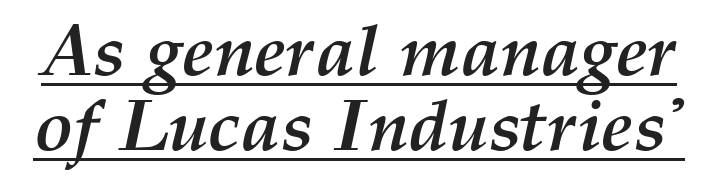
{"italic": "yes", "lean": "right", "slant_degrees": 12, "bold": "yes", "weight": "semibold", "width": "normal", "stroke_contrast": "medium", "x_height": "medium", "monospaced": "no", "underline": "yes", "line_spacing": "tight", "line_spacing_ratio": 1.04, "letter_spacing": "normal", "letter_spacing_em": 0.0, "glyph_px": 72}
